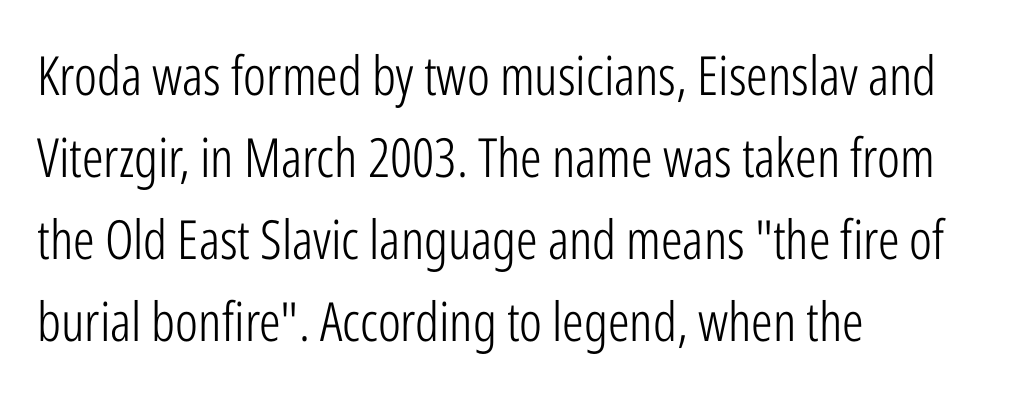
These lines are composed in type without serifs. Evenly set lines give the paragraph a standard silhouette. Anything drawn beneath the words? Only blank space. Rendered with straight, roman letterforms. Is this a heavy cut? Hardly; it is regular or lighter. Nothing unusual about the tracking: characters are spaced as the font intends.
